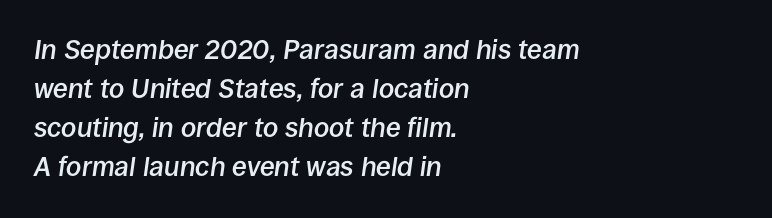
Q: Is the text bold? A: Semi-bold.
Q: Is the text italic (slanted)? A: Yes, it leans right by about 8 degrees.
Q: Is the text underlined? A: No.
Q: How is the paragraph aligned? A: Left-aligned.
Q: Is the spacing between letters normal or unusually wide? A: Normal.
Q: Is the spacing between lines tight, normal or loose? A: Normal.
